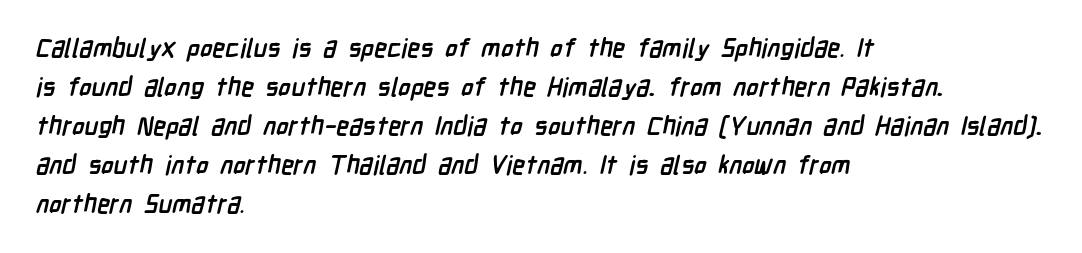
{"bold": "yes", "underline": "no", "align": "left", "line_spacing": "normal", "line_spacing_ratio": 1.5, "letter_spacing": "normal", "letter_spacing_em": 0.0, "glyph_px": 26}
